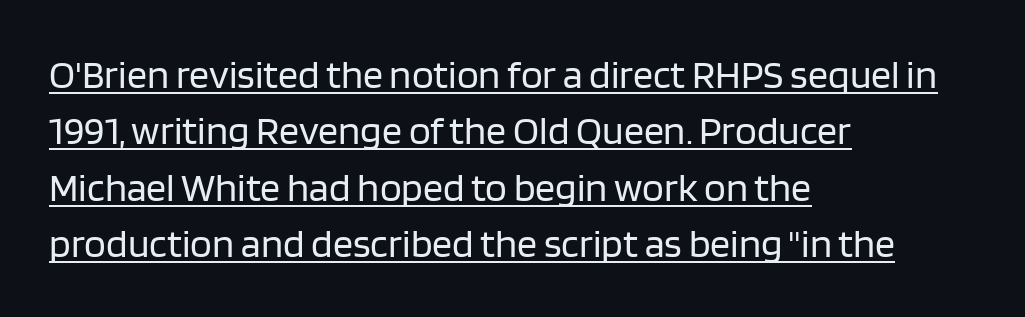
Q: Is the text bold? A: No.
Q: Is the text italic (slanted)? A: No, it is upright.
Q: Is the typeface a serif or a sans-serif typeface? A: Sans-serif.
Q: Is the text underlined? A: Yes.
Q: How is the paragraph aligned? A: Left-aligned.
Q: Is the spacing between letters normal or unusually wide? A: Normal.
Q: Is the spacing between lines tight, normal or loose? A: Normal.
Q: Width (condensed, normal, or wide)? A: Normal.
Q: Stroke contrast? A: Low.
Q: x-height? A: Large.
Q: Monospaced? A: No.
